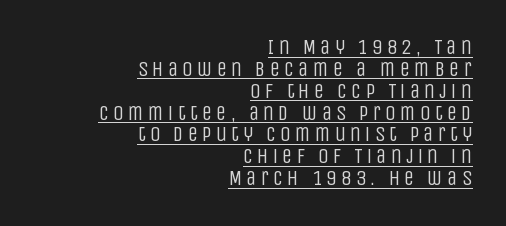
You can see a thin bar hugging the bottom of the glyphs. Is there any slant? The stems are plumb. Think standard paragraph weight, or any step lighter than that. This rendering uses right alignment, leaving the left contour irregular. The passage shown stacks its lines with hardly any gap.
